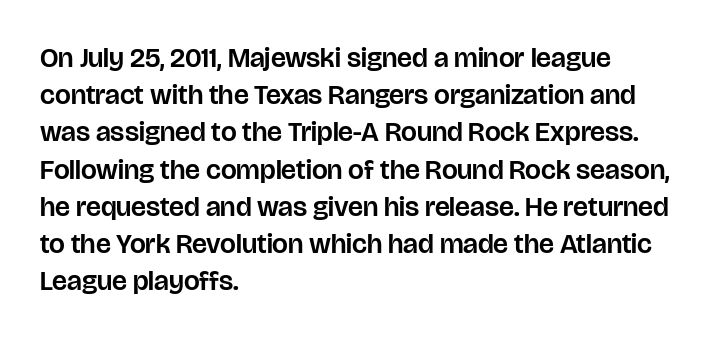
These lines keep a tight, regular rhythm from letter to letter. How would I describe the line gaps? Plain and ordinary. You could not count columns in this text — the font is proportionally spaced. Descenders are the only things crossing below the line.
